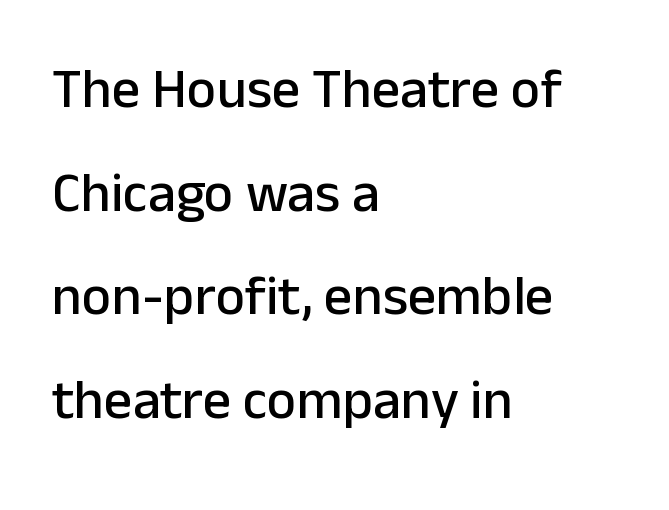
The image shows 56 px sans-serif type, upright; set left-aligned, line spacing 1.85x, normal letter spacing, not underlined; low stroke contrast and a medium x-height.
